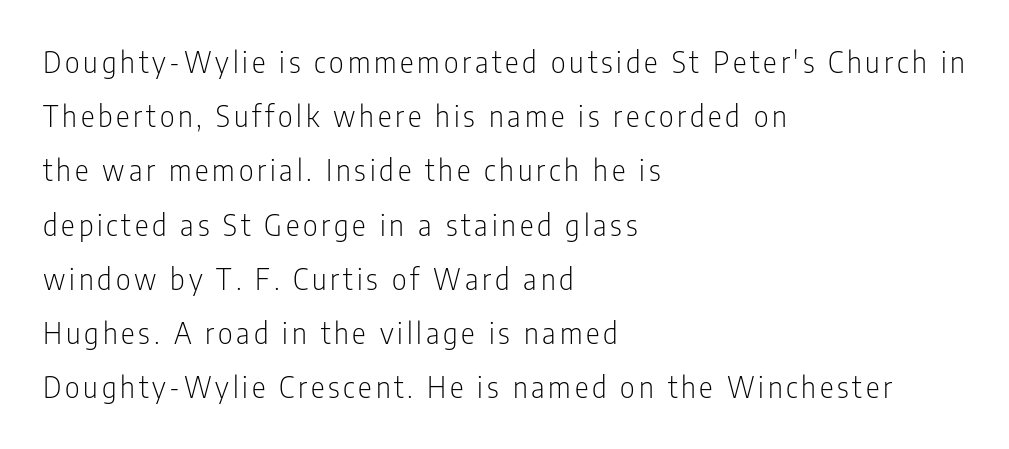
The image shows 29 px light, condensed sans-serif type, upright; set left-aligned, line spacing 1.87x, not underlined; low stroke contrast and a medium x-height.
